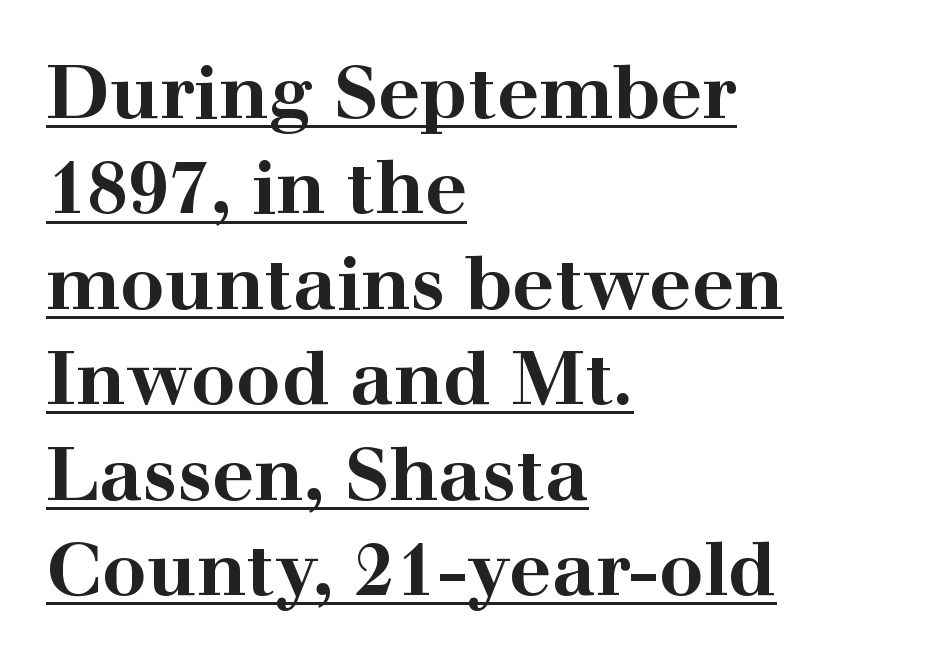
Q: Is the text bold? A: Yes.
Q: Is the text italic (slanted)? A: No, it is upright.
Q: Is the typeface a serif or a sans-serif typeface? A: Serif.
Q: Is the text underlined? A: Yes.
Q: How is the paragraph aligned? A: Left-aligned.
Q: Is the spacing between letters normal or unusually wide? A: Normal.
Q: Is the spacing between lines tight, normal or loose? A: Normal.
Q: Width (condensed, normal, or wide)? A: Wide.
Q: Stroke contrast? A: High.
Q: x-height? A: Medium.
Q: Monospaced? A: No.
